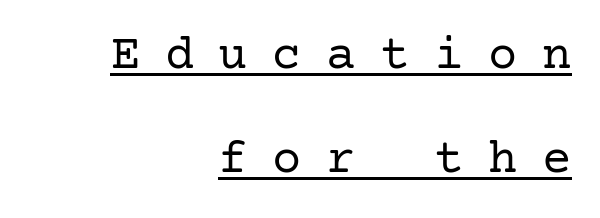
The image shows 49 px regular-weight serif type, upright; set right-aligned, loose line spacing (2.12x), unusually wide letter spacing (+0.5 em), underlined; low stroke contrast and a medium x-height.
